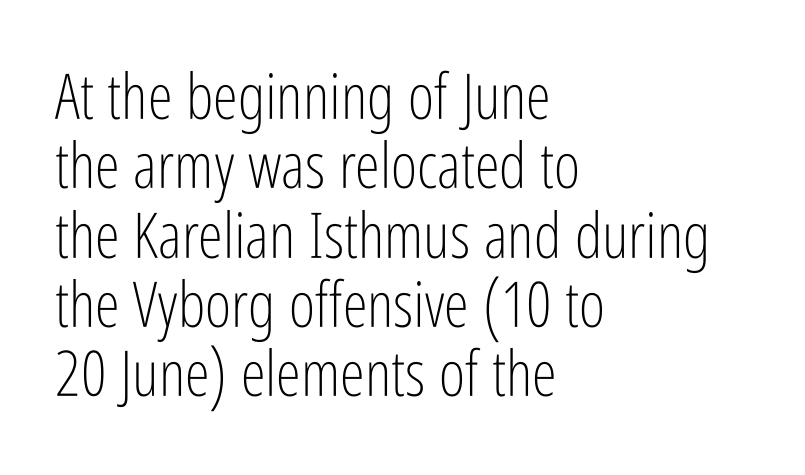
{"serif": "no", "italic": "no", "bold": "no", "weight": "light", "width": "condensed", "stroke_contrast": "low", "x_height": "medium", "monospaced": "no", "underline": "no", "align": "left", "line_spacing": "tight", "line_spacing_ratio": 1.1, "letter_spacing": "normal", "letter_spacing_em": 0.0, "glyph_px": 63}
